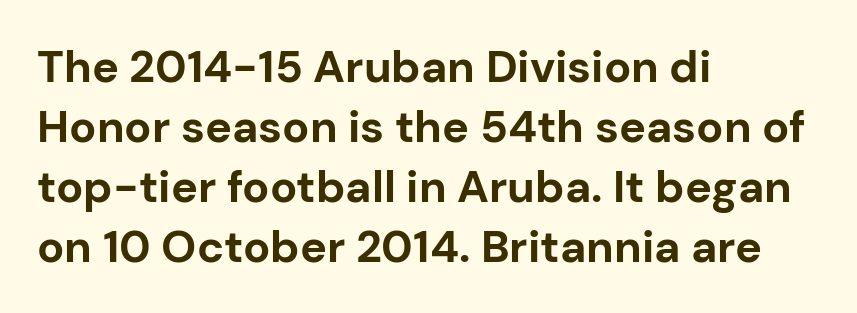
The passage shown is emphatically bold. Tracking value appears to be zero — textbook default spacing. You can tell from the bare stems that sans-serif type was used. This sample has the flowing, uneven cadence of proportional lettering. The specimen omits any rule beneath the text block's lines.
